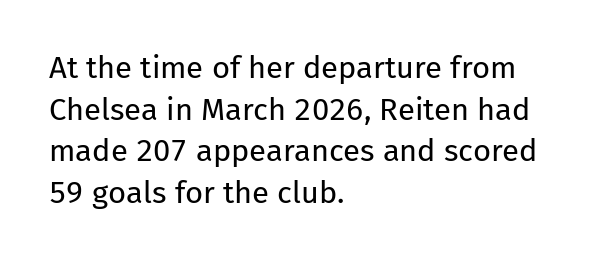
{"serif": "no", "italic": "no", "bold": "no", "weight": "regular", "width": "normal", "stroke_contrast": "low", "x_height": "medium", "monospaced": "no", "underline": "no", "align": "left", "line_spacing": "normal", "line_spacing_ratio": 1.34, "letter_spacing": "normal", "letter_spacing_em": 0.0, "glyph_px": 31}
